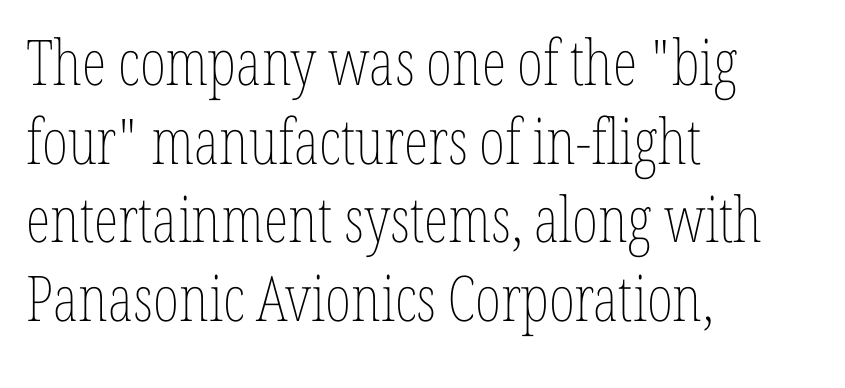
{"italic": "no", "bold": "no", "weight": "thin", "width": "condensed", "stroke_contrast": "low", "x_height": "medium", "monospaced": "no", "underline": "no", "align": "left", "line_spacing": "normal", "line_spacing_ratio": 1.25, "letter_spacing": "normal", "letter_spacing_em": 0.0, "glyph_px": 63}
